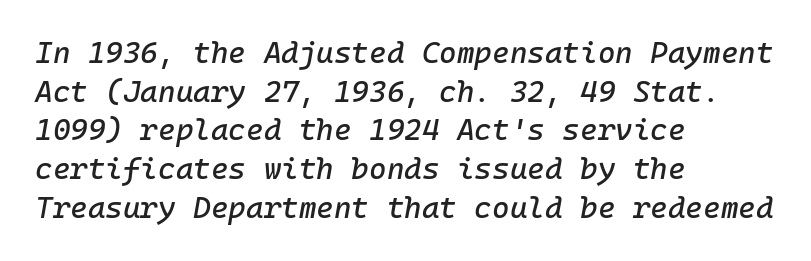
{"italic": "yes", "lean": "right", "slant_degrees": 10, "width": "normal", "stroke_contrast": "low", "x_height": "medium", "underline": "no", "align": "left", "line_spacing": "normal", "line_spacing_ratio": 1.29, "letter_spacing": "normal", "letter_spacing_em": 0.0, "glyph_px": 30}
